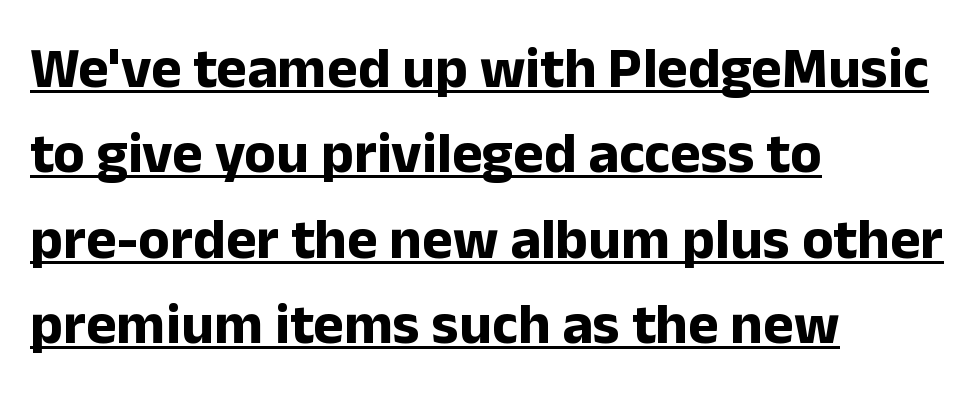
The image shows 58 px bold sans-serif type, upright; set left-aligned, normal line spacing (1.47x), normal letter spacing, underlined; low stroke contrast and a medium x-height.
